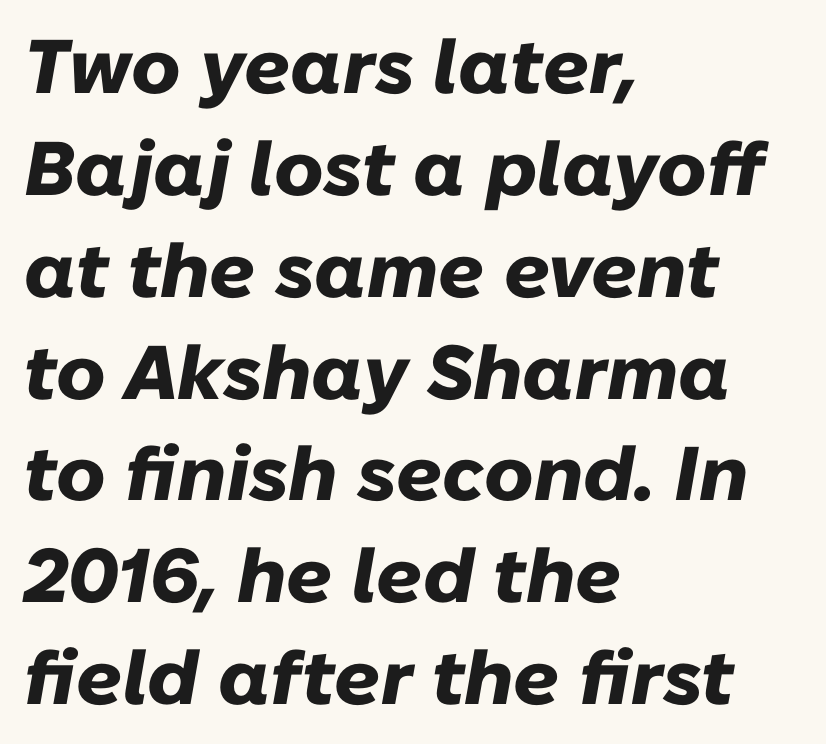
{"italic": "yes", "lean": "right", "slant_degrees": 10, "bold": "yes", "weight": "heavy", "width": "normal", "stroke_contrast": "low", "x_height": "medium", "monospaced": "no", "underline": "no", "align": "left", "line_spacing": "normal", "line_spacing_ratio": 1.34, "letter_spacing": "normal", "letter_spacing_em": 0.0, "glyph_px": 76}
